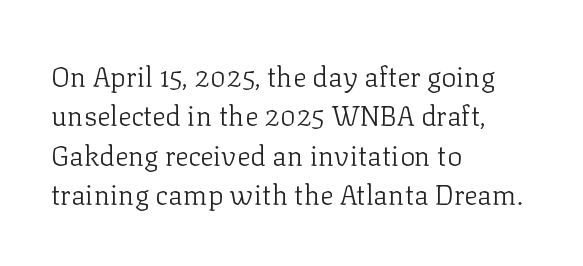
The image shows 28 px light serif type, upright; set left-aligned, normal line spacing (1.41x), normal letter spacing, not underlined; low stroke contrast and a medium x-height.
